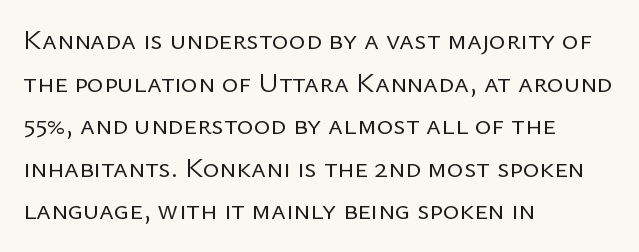
The image shows 28 px regular-weight sans-serif type, upright; set left-aligned, normal line spacing (1.52x), normal letter spacing, not underlined; low stroke contrast and a medium x-height.
